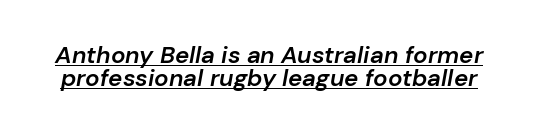
{"italic": "yes", "lean": "right", "slant_degrees": 10, "bold": "semi", "underline": "yes", "line_spacing": "tight", "line_spacing_ratio": 0.96, "letter_spacing": "normal", "letter_spacing_em": 0.0, "glyph_px": 24}
